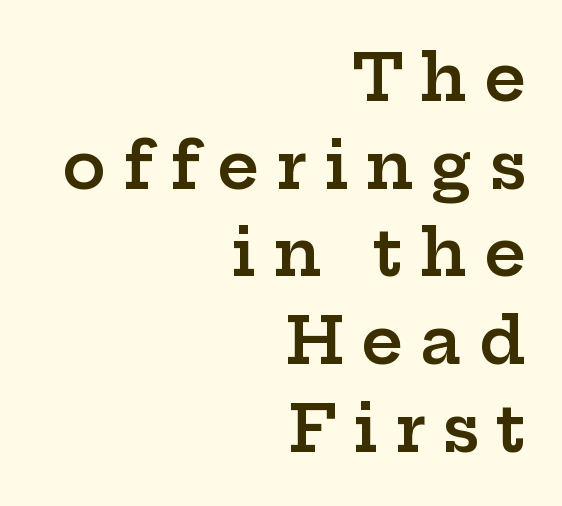
{"serif": "yes", "italic": "no", "bold": "semi", "weight": "semibold", "width": "wide", "stroke_contrast": "low", "x_height": "medium", "monospaced": "no", "underline": "no", "align": "right", "line_spacing": "normal", "line_spacing_ratio": 1.35, "letter_spacing": "wide", "letter_spacing_em": 0.26, "glyph_px": 65}
